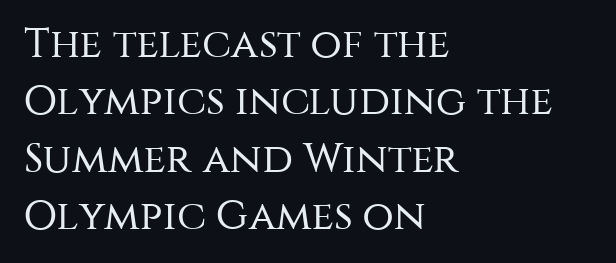
Q: Is the text bold? A: No.
Q: Is the text italic (slanted)? A: No, it is upright.
Q: Is the typeface a serif or a sans-serif typeface? A: Sans-serif.
Q: Is the text underlined? A: No.
Q: How is the paragraph aligned? A: Left-aligned.
Q: Is the spacing between letters normal or unusually wide? A: Normal.
Q: Is the spacing between lines tight, normal or loose? A: Normal.
Q: Width (condensed, normal, or wide)? A: Normal.
Q: Stroke contrast? A: Medium.
Q: x-height? A: Large.
Q: Monospaced? A: No.
